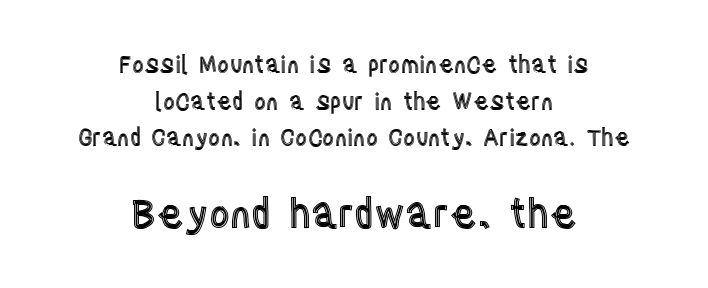
This sample has the flowing, uneven cadence of proportional lettering. No extra tracking has been applied to these lines. The whitespace from short lines is split evenly between both sides. Rule under the text: the space is simply empty.
